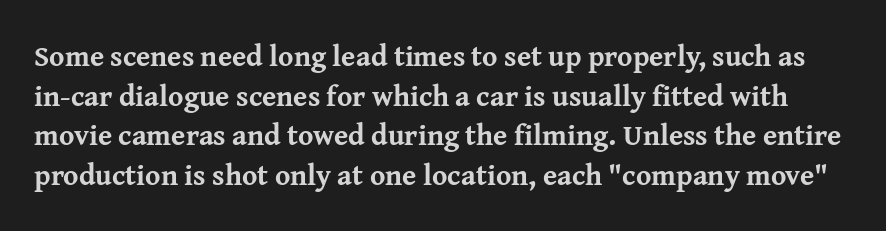
Think of a printed novel: that variable character pitch is what you see here. Descenders hang freely into open space. Each word holds together tightly as a unit, with standard inter-letter gaps. Heavy, bold letterforms. Does the leading feel generous? No, just average.
